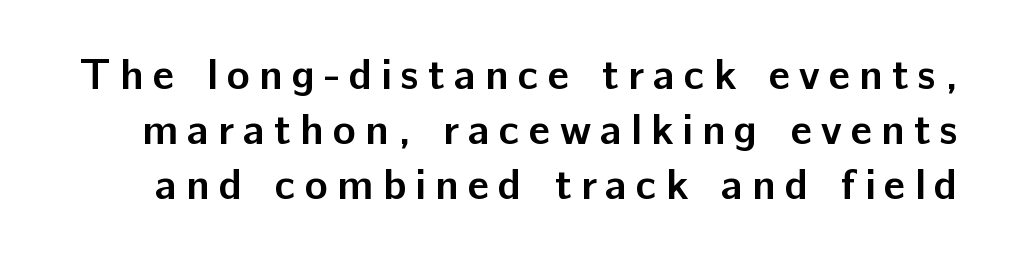
{"serif": "no", "italic": "no", "bold": "yes", "weight": "semibold", "width": "normal", "stroke_contrast": "low", "x_height": "medium", "monospaced": "no", "underline": "no", "line_spacing": "normal", "line_spacing_ratio": 1.28, "letter_spacing": "wide", "letter_spacing_em": 0.21, "glyph_px": 43}
